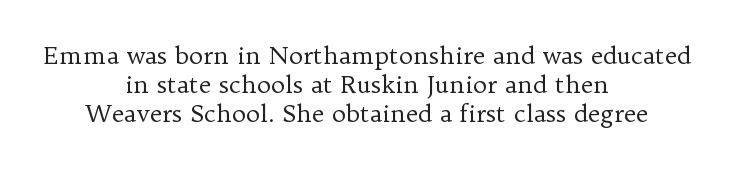
The image shows 24 px text type, upright; set centered, line spacing 1.2x, normal letter spacing, not underlined.
